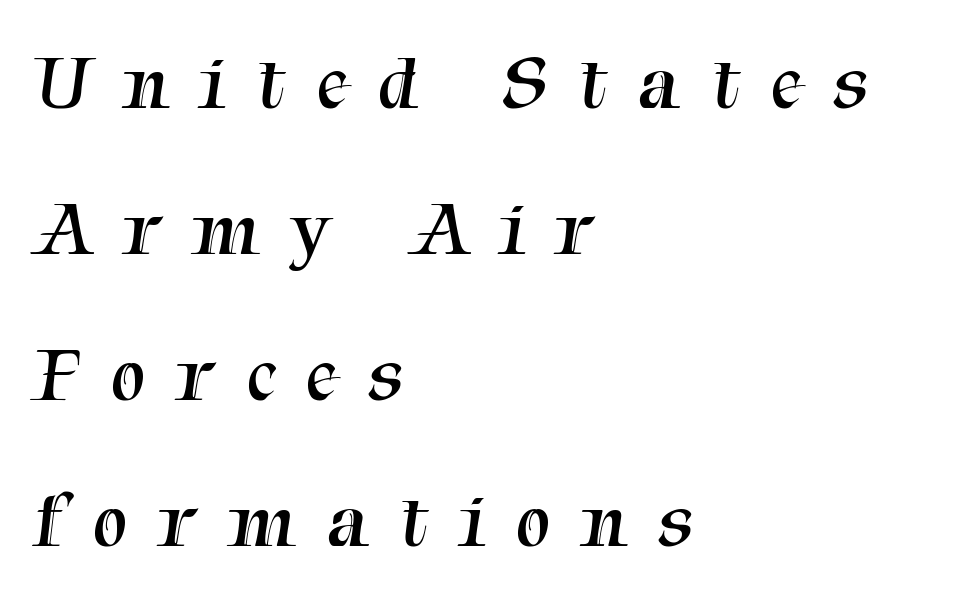
Q: Is the text bold? A: No.
Q: Is the typeface a serif or a sans-serif typeface? A: Serif.
Q: Is the text underlined? A: No.
Q: How is the paragraph aligned? A: Left-aligned.
Q: Is the spacing between letters normal or unusually wide? A: Unusually wide.
Q: Width (condensed, normal, or wide)? A: Normal.
Q: Stroke contrast? A: Medium.
Q: x-height? A: Medium.
Q: Monospaced? A: No.
